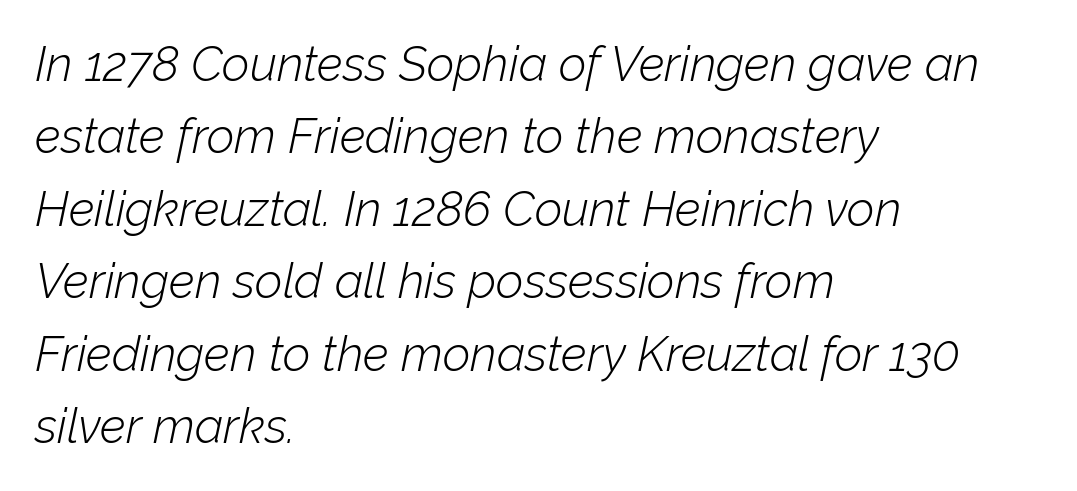
Unmarked baselines from the first word to the last. All the whitespace from short lines collects on the right. Each letter keeps its own natural width here, so spacing adapts to shape. Normally led — the rows are evenly, conventionally spaced. Counters stay open thanks to moderate or lighter strokes.
